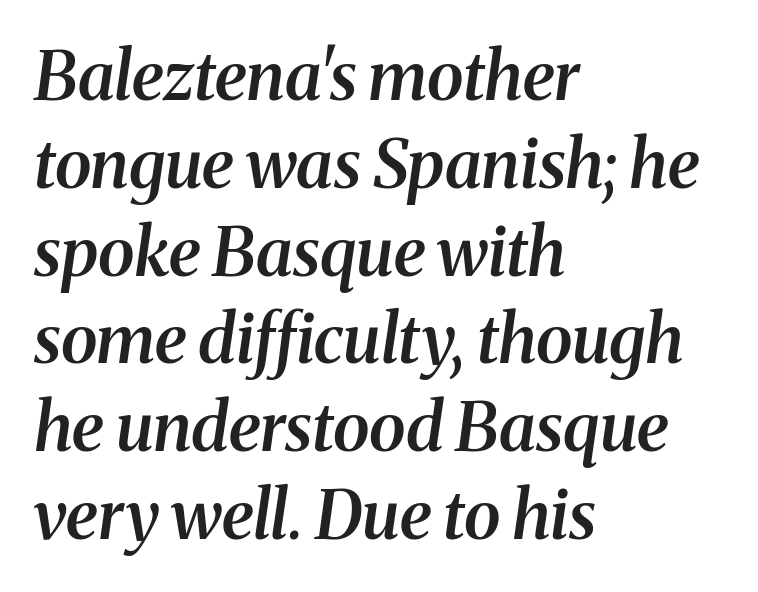
Q: Is the text bold? A: Semi-bold.
Q: Is the text italic (slanted)? A: Yes, it leans right by about 8 degrees.
Q: Is the typeface a serif or a sans-serif typeface? A: Serif.
Q: Is the text underlined? A: No.
Q: How is the paragraph aligned? A: Left-aligned.
Q: Is the spacing between letters normal or unusually wide? A: Normal.
Q: Is the spacing between lines tight, normal or loose? A: Normal.
Q: Width (condensed, normal, or wide)? A: Normal.
Q: Stroke contrast? A: Medium.
Q: x-height? A: Medium.
Q: Monospaced? A: No.
